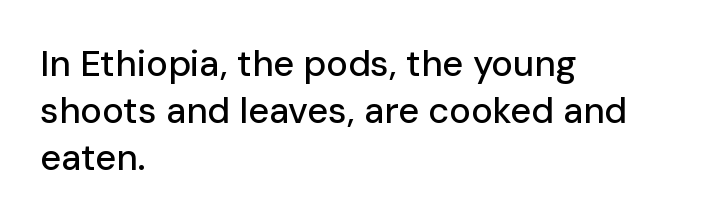
{"serif": "no", "italic": "no", "width": "normal", "stroke_contrast": "low", "x_height": "medium", "monospaced": "no", "underline": "no", "align": "left", "line_spacing": "normal", "line_spacing_ratio": 1.3, "letter_spacing": "normal", "letter_spacing_em": 0.0, "glyph_px": 36}
